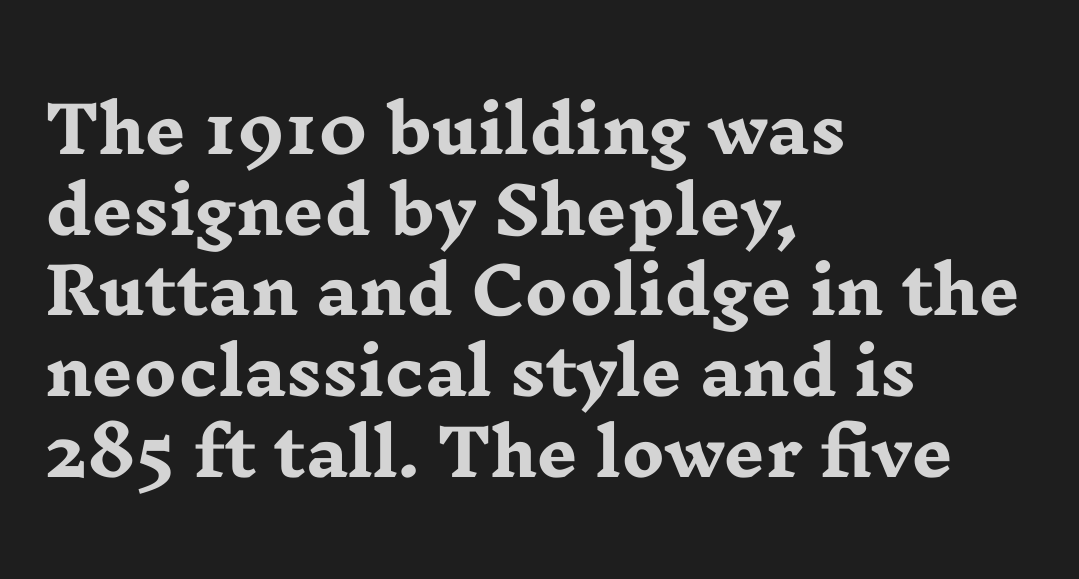
The image shows 64 px heavy, wide serif type, upright; set left-aligned, normal line spacing (1.26x), normal letter spacing, not underlined; low stroke contrast and a medium x-height.
